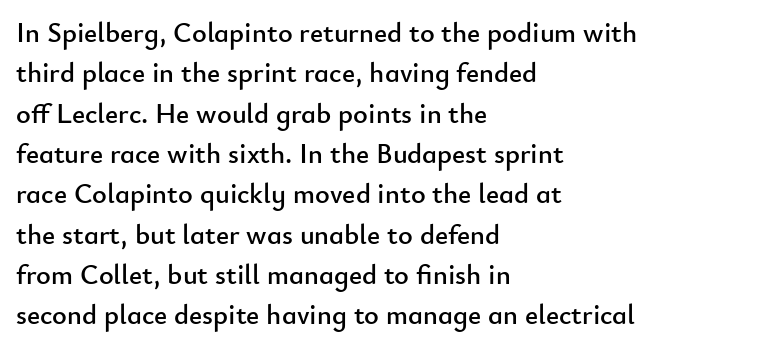
Standard letterfit; no display-style spreading of the glyphs. Does the leading feel generous? No, just average. No italicization has been applied; the sample stays upright. This is sans-serif lettering, the kind often seen on screens and signage. Think of a printed novel: that variable character pitch is what you see here. Underlining? Definitely not there.
